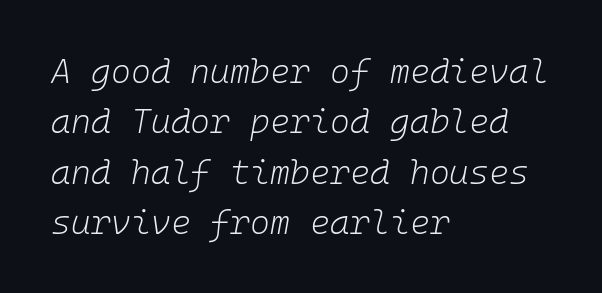
The rendering anchors every line to the left-hand side. Between one letter and the next there's only the usual sliver of space. Stem width sits at or under what a default text font uses. A normal amount of white space separates one row of letters from the next. A clean baseline with only descenders dipping below it. Spacing verdict: monospaced, one width for all characters.
